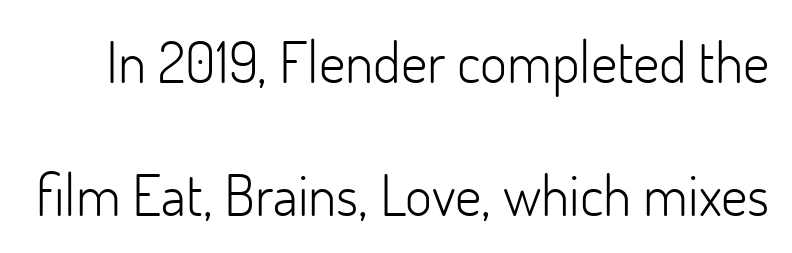
Q: Is the text bold? A: No.
Q: Is the text italic (slanted)? A: No, it is upright.
Q: Is the typeface a serif or a sans-serif typeface? A: Sans-serif.
Q: Is the text underlined? A: No.
Q: Is the spacing between letters normal or unusually wide? A: Normal.
Q: Is the spacing between lines tight, normal or loose? A: Loose.
Q: Width (condensed, normal, or wide)? A: Normal.
Q: Stroke contrast? A: Low.
Q: x-height? A: Small.
Q: Monospaced? A: No.
